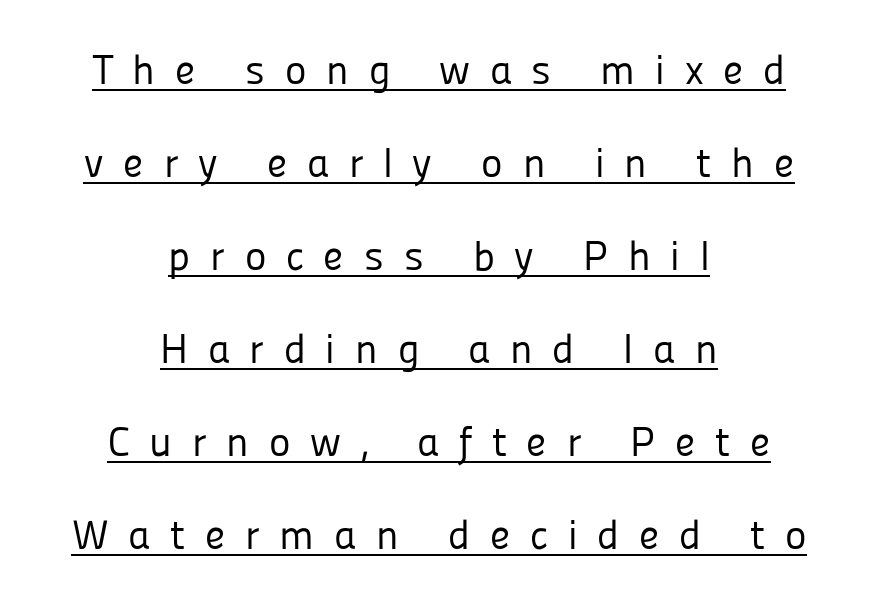
These glyphs show unthickened strokes, regular width or finer. Posture: upright roman. The lines in this sample share a center point and differ in where they start and stop. What stands out about the letter spacing? Its width — letters are far apart. Is this a sans? Yes — the strokes have no serifs. Summary of vertical rhythm: relaxed, with wide interline spacing.
